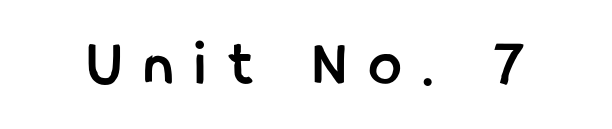
Does the lettering tilt? It doesn't — this is upright. Beneath every word, the page is bare. Does extra space separate the letters? Yes, quite a lot of it. Nothing sits at the stroke ends, so this counts as sans-serif. Pretty heavy lettering here — definitely bold.
